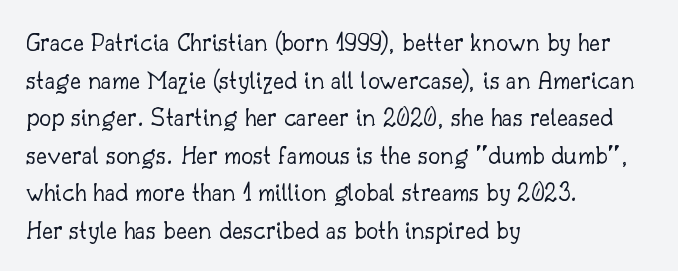
{"italic": "no", "bold": "no", "underline": "no", "align": "left", "line_spacing": "normal", "line_spacing_ratio": 1.39, "letter_spacing": "normal", "letter_spacing_em": 0.0, "glyph_px": 27}
